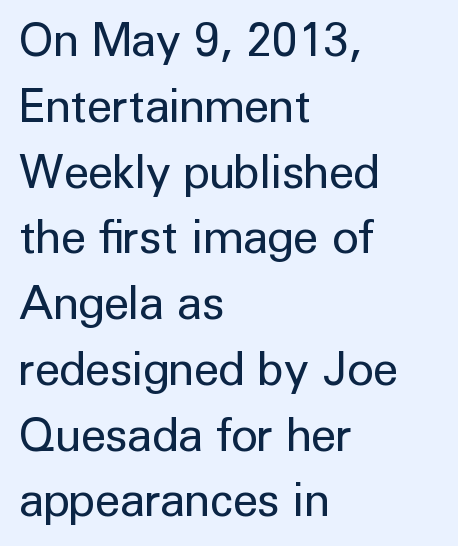
Q: Is the text bold? A: No.
Q: Is the text italic (slanted)? A: No, it is upright.
Q: Is the typeface a serif or a sans-serif typeface? A: Sans-serif.
Q: Is the text underlined? A: No.
Q: How is the paragraph aligned? A: Left-aligned.
Q: Is the spacing between letters normal or unusually wide? A: Normal.
Q: Is the spacing between lines tight, normal or loose? A: Normal.
Q: Width (condensed, normal, or wide)? A: Normal.
Q: Stroke contrast? A: Low.
Q: x-height? A: Medium.
Q: Monospaced? A: No.
